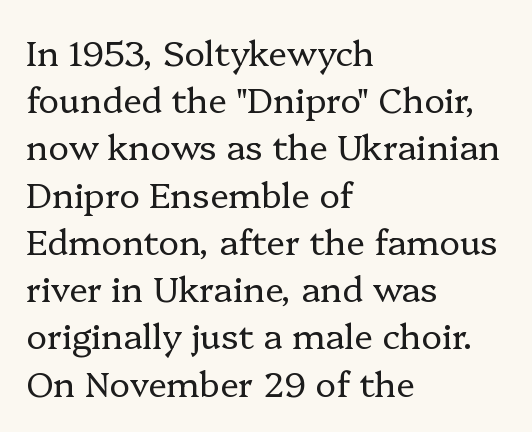
{"serif": "yes", "italic": "no", "bold": "no", "weight": "regular", "width": "normal", "stroke_contrast": "low", "x_height": "medium", "monospaced": "no", "underline": "no", "align": "left", "line_spacing": "normal", "line_spacing_ratio": 1.35, "letter_spacing": "normal", "letter_spacing_em": 0.0, "glyph_px": 35}
